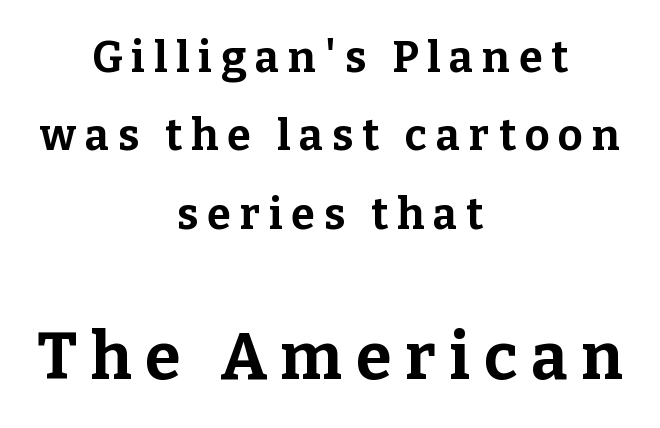
Q: Is the text bold? A: Yes.
Q: Is the text italic (slanted)? A: No, it is upright.
Q: Is the typeface a serif or a sans-serif typeface? A: Serif.
Q: Is the text underlined? A: No.
Q: How is the paragraph aligned? A: Centered.
Q: Is the spacing between letters normal or unusually wide? A: Unusually wide.
Q: Which block of text is set in a larger size, the first (top) or the second (bottom)? A: The second (bottom) one.
Q: Width (condensed, normal, or wide)? A: Normal.
Q: Stroke contrast? A: Low.
Q: x-height? A: Medium.
Q: Monospaced? A: No.
